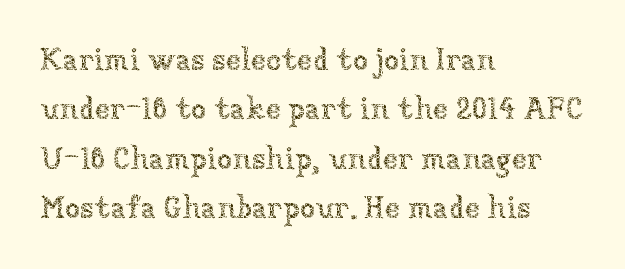
Every character sits straight up, as roman type does. Think standard paragraph weight, or any step lighter than that. Compared with typical paragraphs, the rows here are spaced about the same. Honestly, the letter spacing is just normal — you wouldn't notice it.
